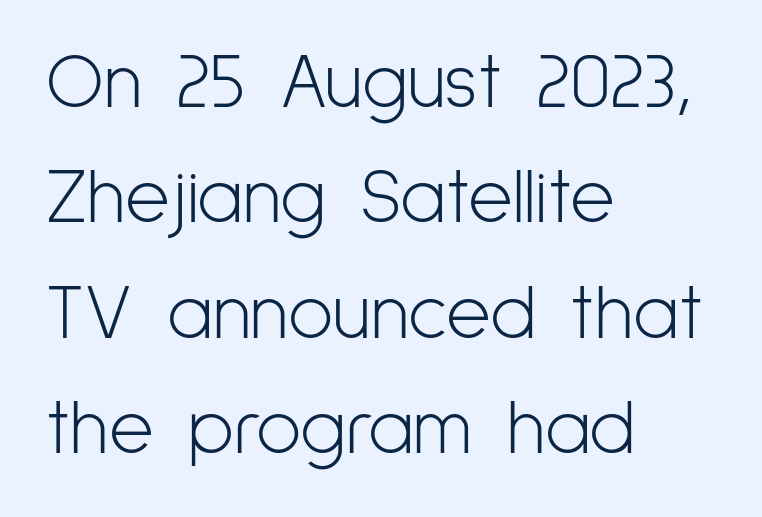
Q: Is the text bold? A: No.
Q: Is the text italic (slanted)? A: No, it is upright.
Q: Is the typeface a serif or a sans-serif typeface? A: Sans-serif.
Q: Is the text underlined? A: No.
Q: How is the paragraph aligned? A: Left-aligned.
Q: Is the spacing between letters normal or unusually wide? A: Normal.
Q: Is the spacing between lines tight, normal or loose? A: Normal.
Q: Width (condensed, normal, or wide)? A: Condensed.
Q: Stroke contrast? A: Low.
Q: x-height? A: Medium.
Q: Monospaced? A: No.
